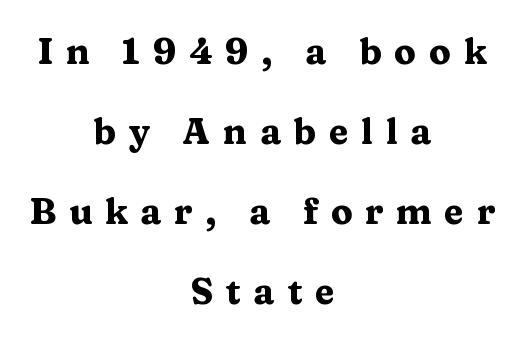
The image shows 36 px heavy, wide serif type, upright; set centered, loose line spacing (2.22x), unusually wide letter spacing (+0.35 em), not underlined; medium stroke contrast and a medium x-height.
